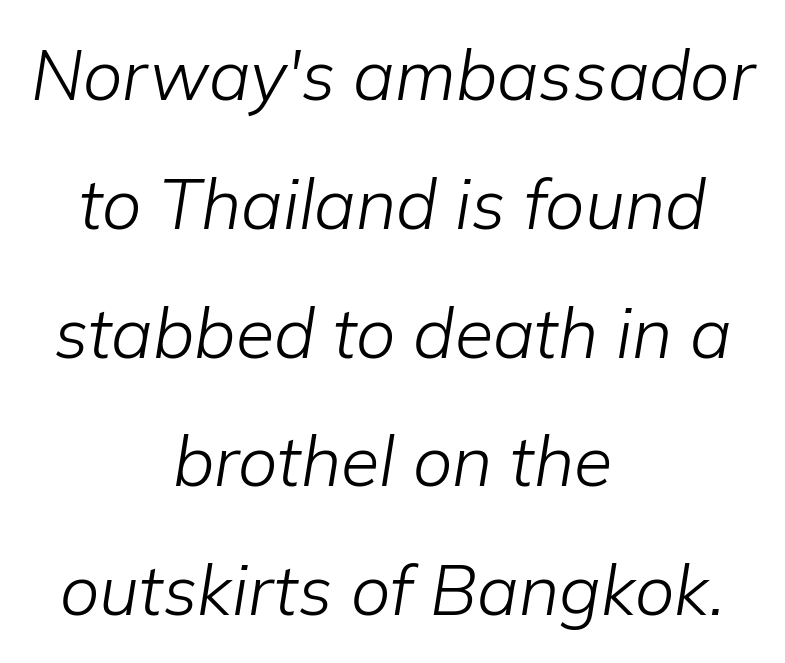
The image shows 70 px light type, italic (leaning right); set centered, line spacing 1.84x, normal letter spacing, not underlined; low stroke contrast and a medium x-height.
